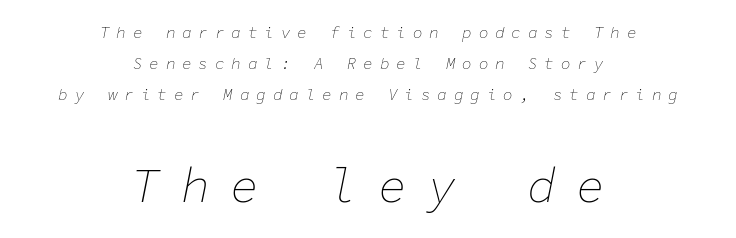
The face used here has a pronounced slope to its letters. The cut favours lightness, reaching ordinary text weight at its darkest. Neither beginnings nor endings align; midpoints do. What stands out about the letter spacing? Its width — letters are far apart. The rendering uses typewriter-style spacing with identical character cells. Check the space under the baseline: it is left empty.
